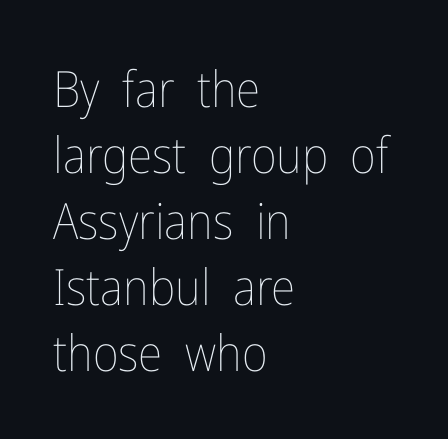
Q: Is the text bold? A: No.
Q: Is the text italic (slanted)? A: No, it is upright.
Q: Is the text underlined? A: No.
Q: How is the paragraph aligned? A: Left-aligned.
Q: Is the spacing between letters normal or unusually wide? A: Normal.
Q: Is the spacing between lines tight, normal or loose? A: Normal.
Q: Width (condensed, normal, or wide)? A: Condensed.
Q: Stroke contrast? A: Low.
Q: x-height? A: Medium.
Q: Monospaced? A: No.
